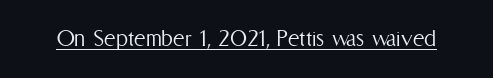
Vertical stems look standard width or narrower in stroke. This sample carries an underscore along the baseline area. Notice how the stems are strictly vertical — no italics here. Spacing between characters is what you'd get straight out of the box.
